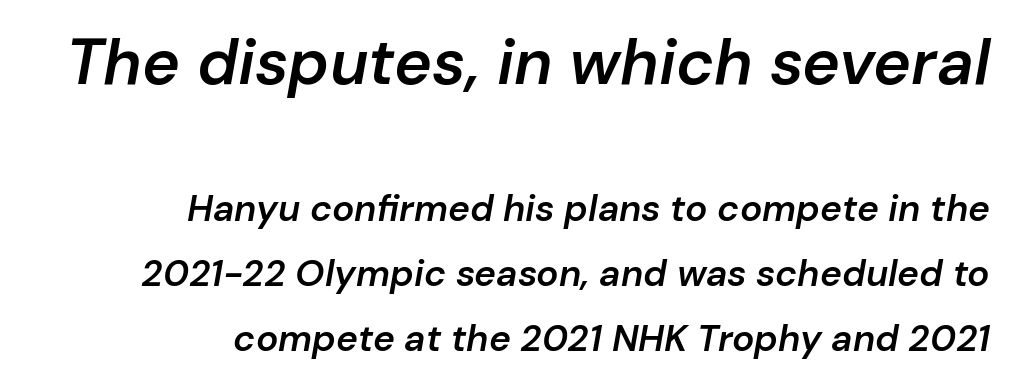
This sample is right-justified, so line beginnings fall wherever the words allow. A clean baseline with only descenders dipping below it. Standard letterfit; no display-style spreading of the glyphs. You could not count columns in this text — the font is proportionally spaced. Italic: yes, the glyphs are oblique. Emphasis by weight is partial: semibold.
